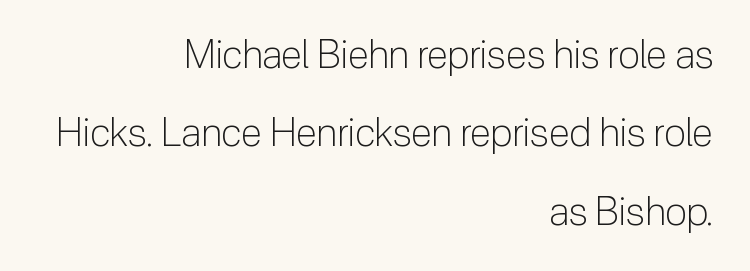
The letters look calm and open, with moderate or lighter stems. Is this a fixed-width face? No — the glyphs have proportional, varying widths. These lines stack with their right ends in a neat column. Posture: vertical. Loosely led — the rows are spread out.
